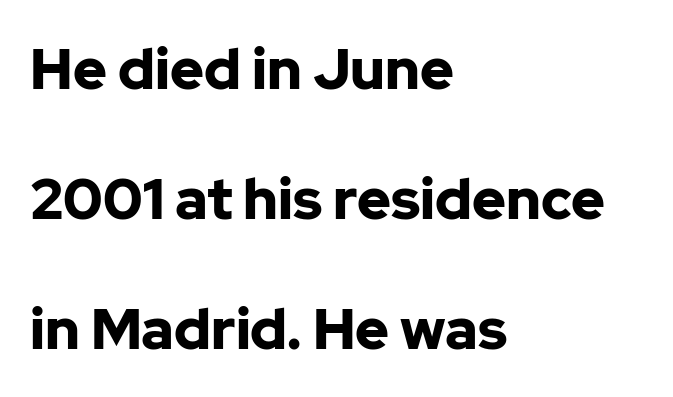
{"serif": "no", "italic": "no", "bold": "yes", "weight": "bold", "width": "normal", "stroke_contrast": "low", "x_height": "medium", "monospaced": "no", "underline": "no", "align": "left", "line_spacing": "loose", "line_spacing_ratio": 2.28, "letter_spacing": "normal", "letter_spacing_em": 0.0, "glyph_px": 57}
